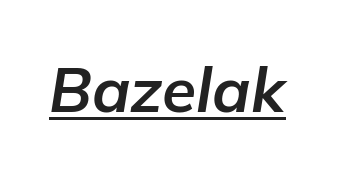
{"italic": "yes", "lean": "right", "slant_degrees": 9, "bold": "yes", "weight": "bold", "width": "normal", "stroke_contrast": "low", "x_height": "medium", "monospaced": "no", "underline": "yes", "letter_spacing": "normal", "letter_spacing_em": 0.0, "glyph_px": 62}
